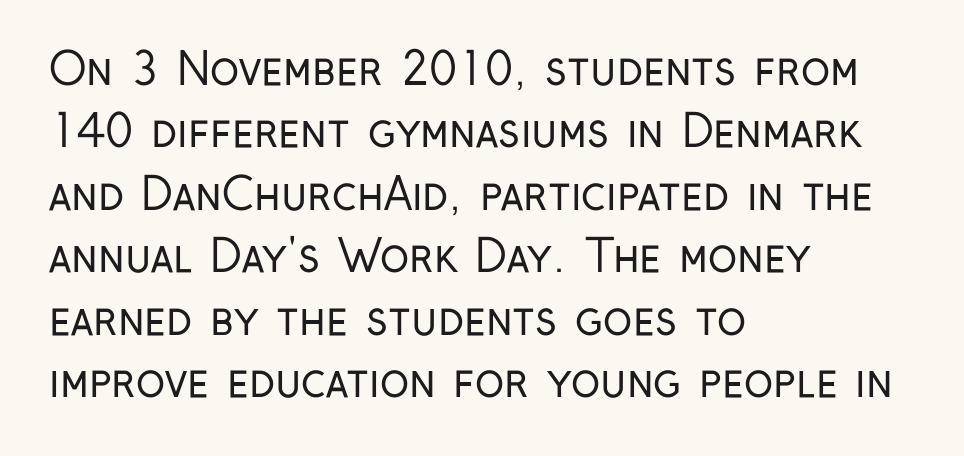
{"serif": "no", "italic": "no", "bold": "no", "weight": "regular", "width": "condensed", "stroke_contrast": "low", "x_height": "medium", "monospaced": "no", "underline": "no", "align": "left", "line_spacing": "normal", "line_spacing_ratio": 1.42, "letter_spacing": "normal", "letter_spacing_em": 0.0, "glyph_px": 44}
